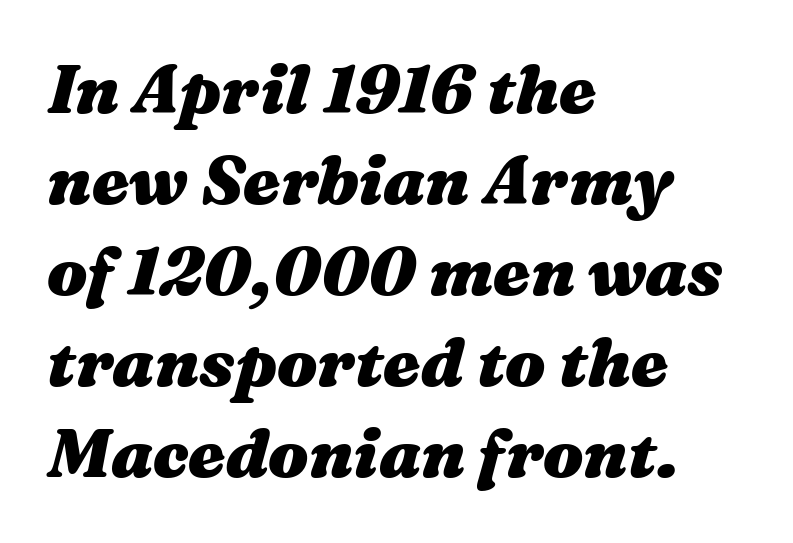
Stroke thickness is high; the sample reads as a true bold. All the whitespace from short lines collects on the right. Slanted lettering throughout. Honestly, the row spacing looks completely unremarkable. Proportional: the letters do not fall into vertical columns.
